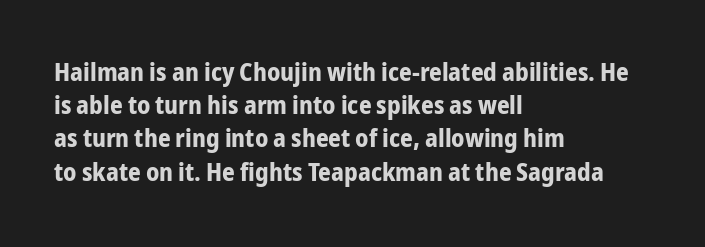
The image shows 25 px bold type, upright; set left-aligned, normal line spacing (1.33x), normal letter spacing, not underlined.
